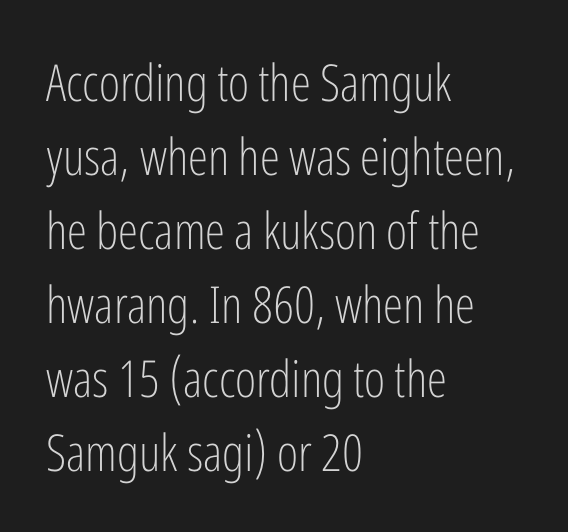
Q: Is the text bold? A: No.
Q: Is the text italic (slanted)? A: No, it is upright.
Q: Is the typeface a serif or a sans-serif typeface? A: Sans-serif.
Q: Is the text underlined? A: No.
Q: How is the paragraph aligned? A: Left-aligned.
Q: Is the spacing between letters normal or unusually wide? A: Normal.
Q: Is the spacing between lines tight, normal or loose? A: Normal.
Q: Width (condensed, normal, or wide)? A: Condensed.
Q: Stroke contrast? A: Low.
Q: x-height? A: Medium.
Q: Monospaced? A: No.
